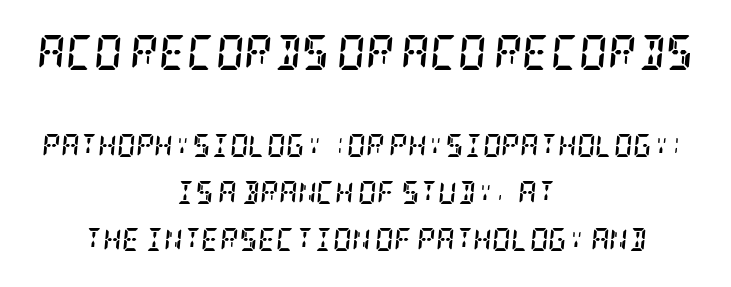
The image shows 35 px semibold, condensed serif type, italic (leaning right); set centered, loose line spacing (2.04x), normal letter spacing, not underlined; the first (top) block is 1.52x larger; low stroke contrast and a large x-height.
